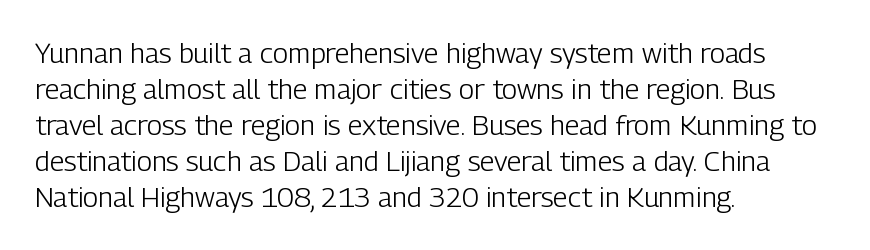
Visually the block forms a straight wall on the left and a jagged coastline on the right. Characters follow at the spacing the type designer built in. Underlining? Definitely not there. Heaviness? Minimal to ordinary, like unemphasized prose. Each letter keeps its own natural width here, so spacing adapts to shape. The typography opts for an upright posture over an oblique one.
